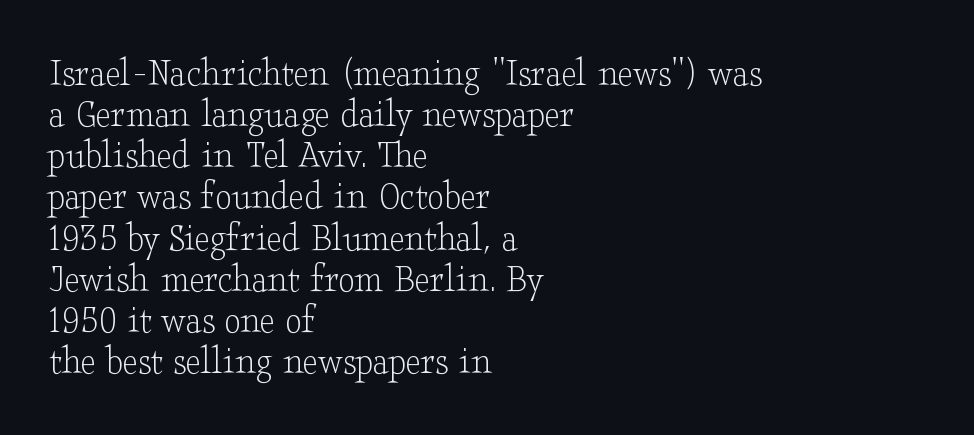
Is this a fixed-width face? No — the glyphs have proportional, varying widths. Font category for this specimen: serif. The vertical gap from one line to the next is small. Unmarked baselines from the first word to the last. Nobody touched the tracking dial on this one.
